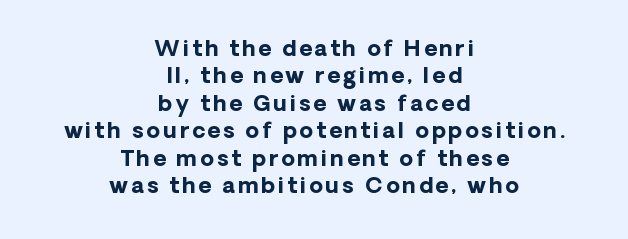
Q: Is the text bold? A: Yes.
Q: Is the text italic (slanted)? A: No, it is upright.
Q: Is the text underlined? A: No.
Q: How is the paragraph aligned? A: Centered.
Q: Is the spacing between lines tight, normal or loose? A: Normal.
